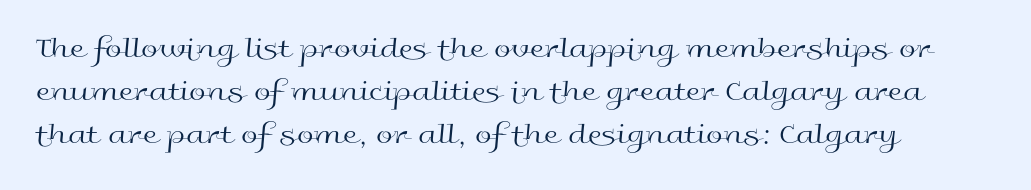
{"serif": "no", "italic": "no", "bold": "no", "weight": "regular", "width": "wide", "x_height": "medium", "monospaced": "no", "underline": "no", "align": "left", "line_spacing": "normal", "line_spacing_ratio": 1.44, "letter_spacing": "normal", "letter_spacing_em": 0.0, "glyph_px": 30}
